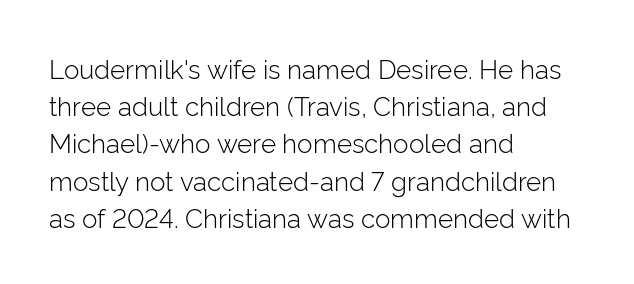
The image shows 26 px text type, upright; set left-aligned, normal line spacing (1.43x), normal letter spacing, not underlined.
